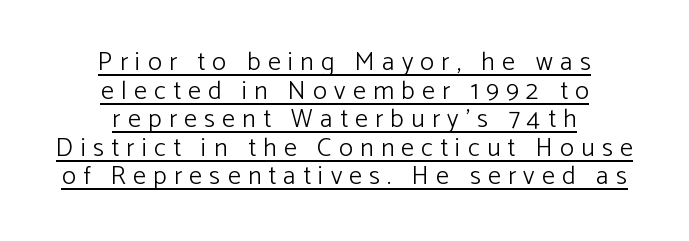
Q: Is the text bold? A: No.
Q: Is the text italic (slanted)? A: No, it is upright.
Q: Is the text underlined? A: Yes.
Q: How is the paragraph aligned? A: Centered.
Q: Is the spacing between letters normal or unusually wide? A: Unusually wide.
Q: Is the spacing between lines tight, normal or loose? A: Tight.
